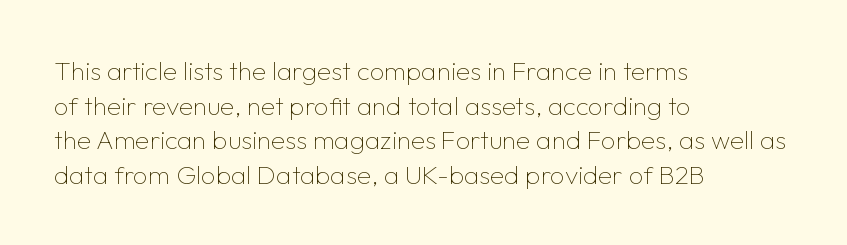
No chunkiness to these letters — they're not bold. A classic flush-left, rag-right setting is used for this passage. One glance says typical: line gaps are just what's usual. The letters sit at their default tracking, neither squeezed nor spread.
